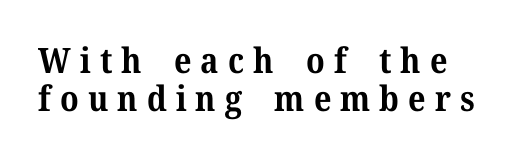
Q: Is the text bold? A: Yes.
Q: Is the text italic (slanted)? A: No, it is upright.
Q: Is the typeface a serif or a sans-serif typeface? A: Serif.
Q: Is the text underlined? A: No.
Q: Is the spacing between letters normal or unusually wide? A: Unusually wide.
Q: Is the spacing between lines tight, normal or loose? A: Tight.
Q: Width (condensed, normal, or wide)? A: Normal.
Q: Stroke contrast? A: Medium.
Q: x-height? A: Medium.
Q: Monospaced? A: No.
